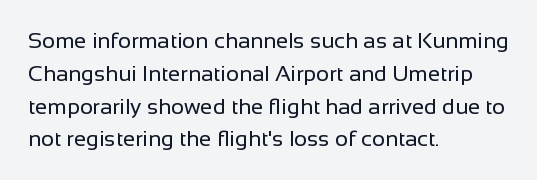
Q: Is the text bold? A: No.
Q: Is the text italic (slanted)? A: No, it is upright.
Q: Is the text underlined? A: No.
Q: How is the paragraph aligned? A: Left-aligned.
Q: Is the spacing between letters normal or unusually wide? A: Normal.
Q: Is the spacing between lines tight, normal or loose? A: Normal.
